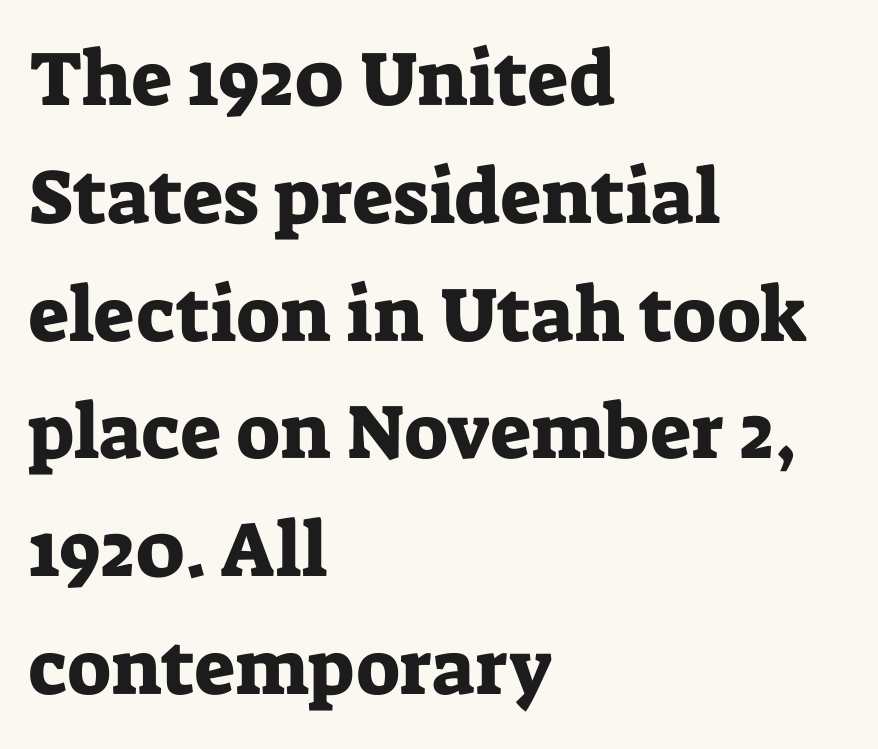
The image shows 77 px serif type, upright; set left-aligned, normal line spacing (1.53x), normal letter spacing, not underlined; low stroke contrast and a medium x-height.
